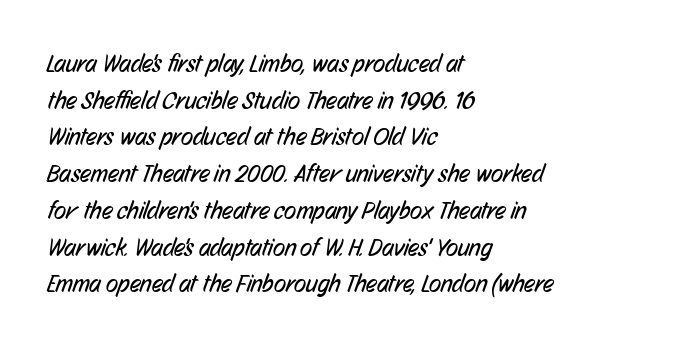
Q: Is the text bold? A: No.
Q: Is the text underlined? A: No.
Q: How is the paragraph aligned? A: Left-aligned.
Q: Is the spacing between letters normal or unusually wide? A: Normal.
Q: Is the spacing between lines tight, normal or loose? A: Normal.
